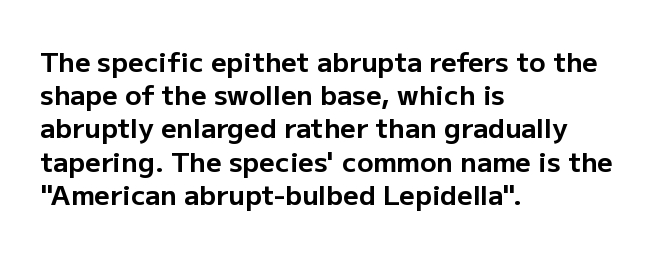
The image shows 27 px bold type, upright; set left-aligned, line spacing 1.23x, normal letter spacing, not underlined.
